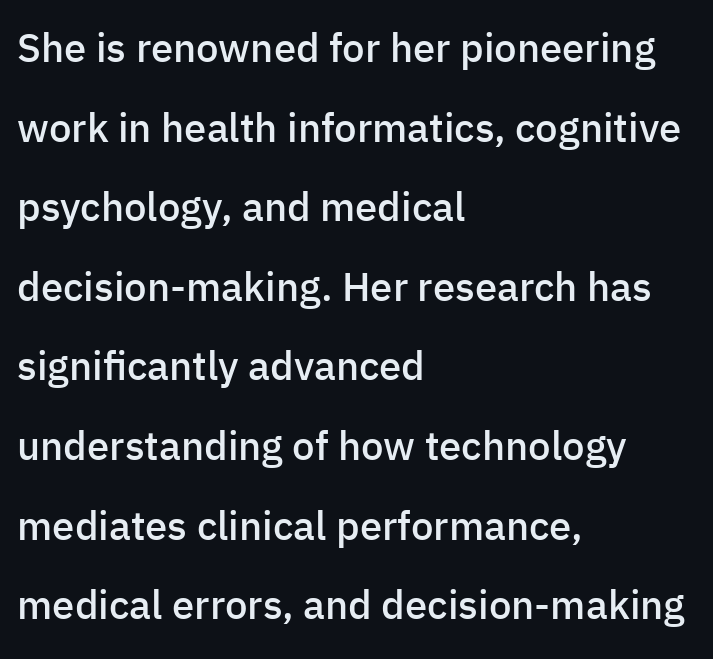
Q: Is the text bold? A: Semi-bold.
Q: Is the text italic (slanted)? A: No, it is upright.
Q: Is the typeface a serif or a sans-serif typeface? A: Sans-serif.
Q: Is the text underlined? A: No.
Q: How is the paragraph aligned? A: Left-aligned.
Q: Is the spacing between letters normal or unusually wide? A: Normal.
Q: Is the spacing between lines tight, normal or loose? A: Loose.
Q: Width (condensed, normal, or wide)? A: Normal.
Q: Stroke contrast? A: Low.
Q: x-height? A: Medium.
Q: Monospaced? A: No.
